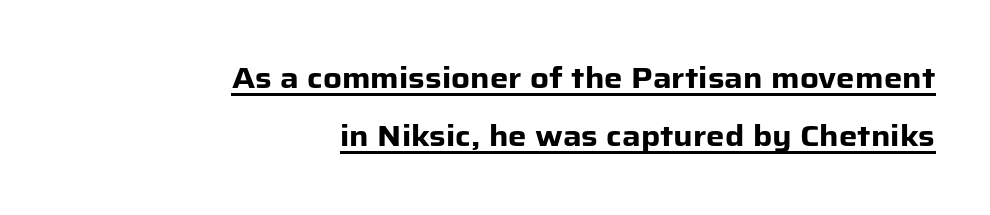
Q: Is the text bold? A: Yes.
Q: Is the text italic (slanted)? A: No, it is upright.
Q: Is the typeface a serif or a sans-serif typeface? A: Sans-serif.
Q: Is the text underlined? A: Yes.
Q: How is the paragraph aligned? A: Right-aligned.
Q: Is the spacing between letters normal or unusually wide? A: Normal.
Q: Is the spacing between lines tight, normal or loose? A: Loose.
Q: Width (condensed, normal, or wide)? A: Normal.
Q: Stroke contrast? A: Low.
Q: x-height? A: Medium.
Q: Monospaced? A: No.
